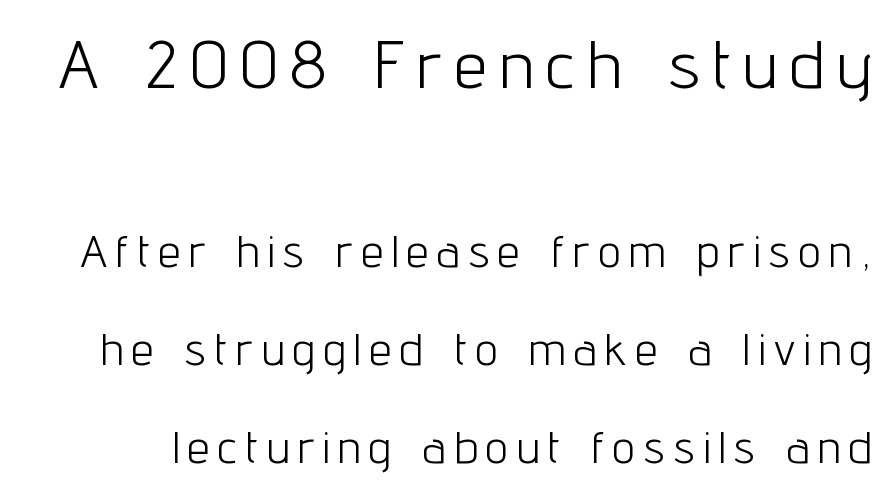
Type without underlining. What's the leading like? Stretched, with rows far apart. There is plenty of visible air inserted between adjacent glyphs. Here the designer chose a conventional face with non-uniform glyph widths. The characters display no serif detailing; their extremities are plain.
